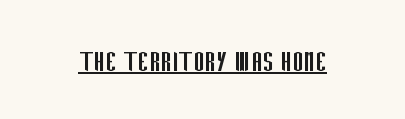
{"serif": "no", "italic": "no", "bold": "no", "weight": "regular", "width": "condensed", "stroke_contrast": "low", "x_height": "large", "monospaced": "no", "underline": "yes", "letter_spacing": "normal", "letter_spacing_em": 0.0, "glyph_px": 34}
